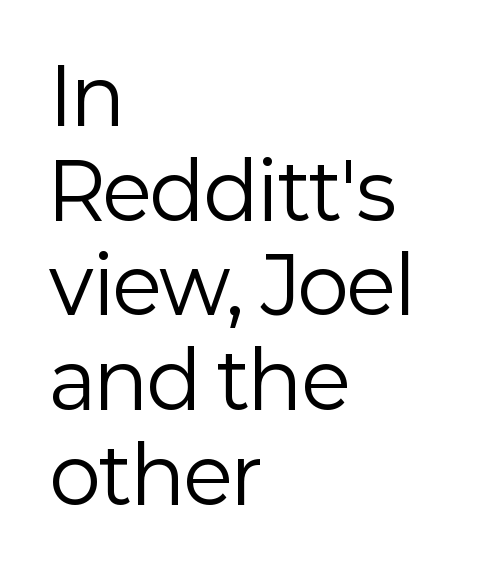
{"serif": "no", "italic": "no", "bold": "no", "weight": "regular", "width": "normal", "stroke_contrast": "low", "x_height": "medium", "monospaced": "no", "underline": "no", "align": "left", "line_spacing_ratio": 1.23, "letter_spacing": "normal", "letter_spacing_em": 0.0, "glyph_px": 77}
